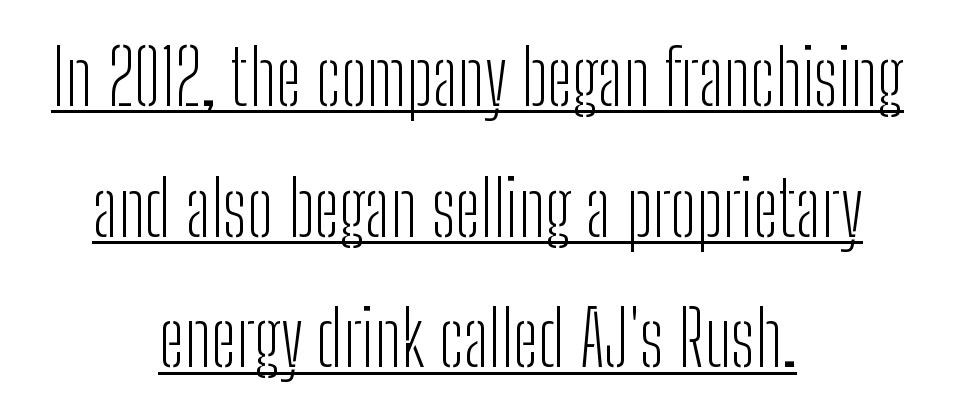
Q: Is the text bold? A: No.
Q: Is the text italic (slanted)? A: No, it is upright.
Q: Is the typeface a serif or a sans-serif typeface? A: Sans-serif.
Q: Is the text underlined? A: Yes.
Q: How is the paragraph aligned? A: Centered.
Q: Is the spacing between letters normal or unusually wide? A: Normal.
Q: Width (condensed, normal, or wide)? A: Condensed.
Q: Stroke contrast? A: Low.
Q: x-height? A: Medium.
Q: Monospaced? A: No.
